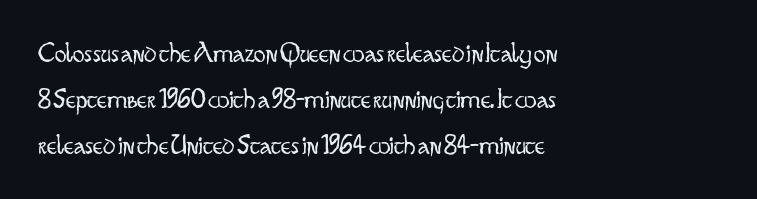
{"serif": "no", "italic": "no", "bold": "no", "weight": "light", "width": "condensed", "stroke_contrast": "low", "x_height": "small", "monospaced": "no", "underline": "no", "align": "left", "line_spacing": "normal", "line_spacing_ratio": 1.59, "letter_spacing": "normal", "letter_spacing_em": 0.0, "glyph_px": 29}
